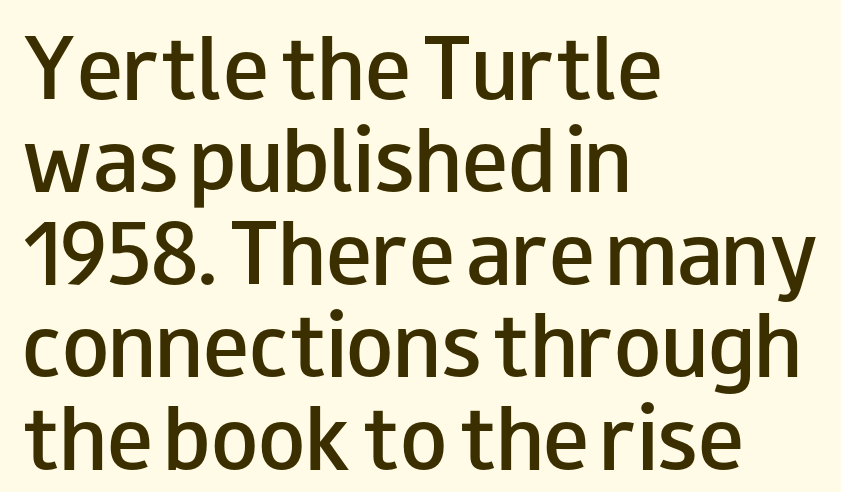
The image shows 77 px semibold, wide sans-serif type, upright; set left-aligned, line spacing 1.2x, normal letter spacing, not underlined; low stroke contrast and a small x-height.
